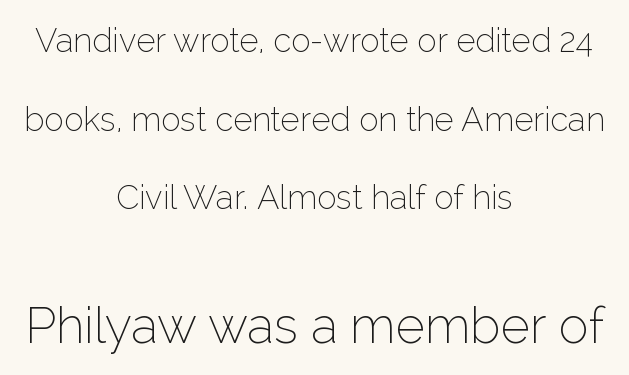
The image shows 50 px thin sans-serif type, upright; set centered, loose line spacing (2.38x), normal letter spacing, not underlined; the second (bottom) block is 1.52x larger; low stroke contrast and a medium x-height.
